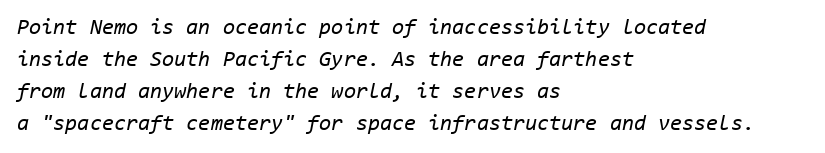
{"italic": "yes", "lean": "right", "slant_degrees": 11, "bold": "no", "underline": "no", "align": "left", "line_spacing": "normal", "line_spacing_ratio": 1.45, "letter_spacing": "normal", "letter_spacing_em": 0.0, "glyph_px": 22}
